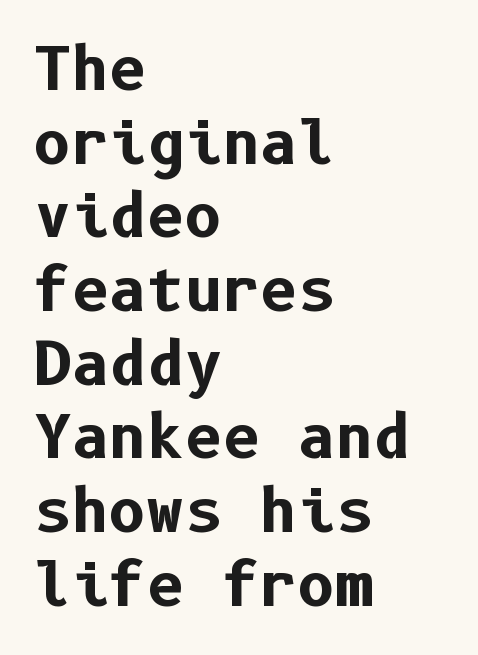
Horizontal bands of white between lines are of average thickness. Observe the ordinary spacing: letters are neighbours, not strangers. The rendering anchors every line to the left-hand side. Rendered with straight, roman letterforms. Thick stems and heavy bowls — unmistakably bold.
